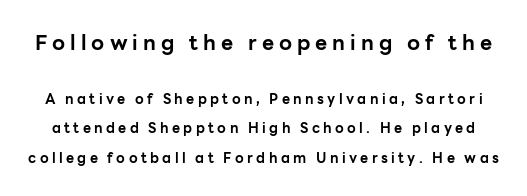
Ordinary non-slanted type is in use. Each word looks stretched out because of the extra space between its letters. The specimen omits any rule beneath the text block's lines. Bigger letters appear in the top chunk; the bottom chunk is reduced.
